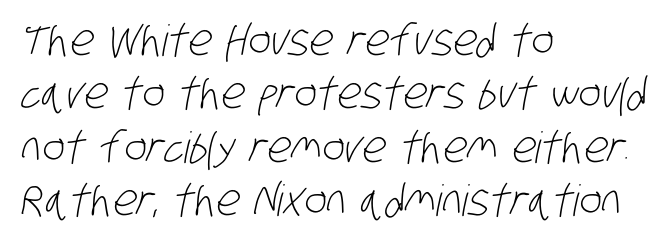
{"serif": "no", "bold": "no", "weight": "light", "width": "condensed", "stroke_contrast": "low", "x_height": "large", "monospaced": "no", "underline": "no", "align": "left", "line_spacing_ratio": 1.24, "letter_spacing": "normal", "letter_spacing_em": 0.0, "glyph_px": 43}
